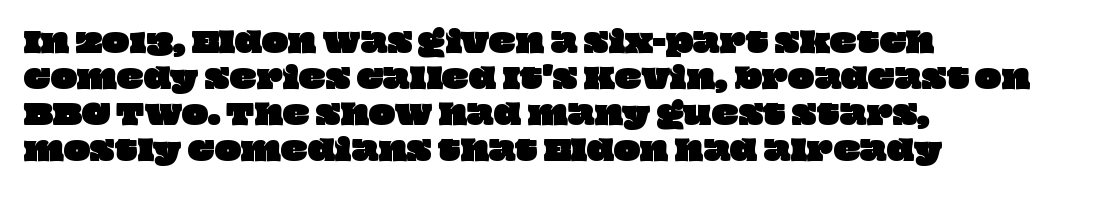
Each letter keeps its own natural width here, so spacing adapts to shape. The passage is arranged the way most books set body copy — flush left. Unmarked baselines from the first word to the last. What's the leading like? Ordinary, nothing unusual. Students, note that the glyphs here touch the page at normal intervals.
